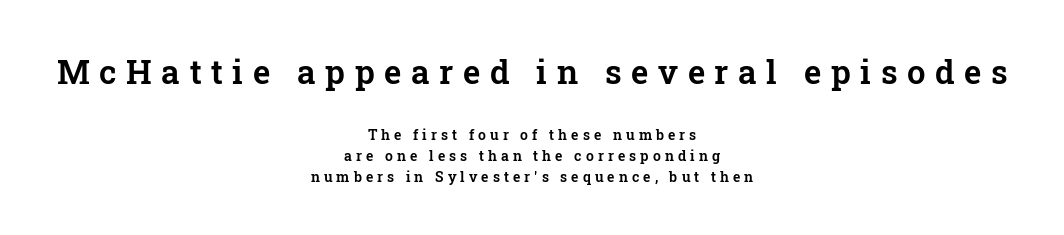
{"serif": "yes", "italic": "no", "width": "normal", "stroke_contrast": "low", "x_height": "medium", "monospaced": "no", "underline": "no", "align": "center", "line_spacing": "normal", "line_spacing_ratio": 1.5, "letter_spacing": "wide", "letter_spacing_em": 0.29, "larger_block": "first", "size_ratio": 2.36, "glyph_px": 33}
